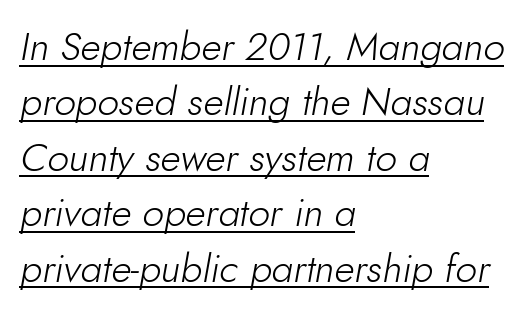
Q: Is the text bold? A: No.
Q: Is the text italic (slanted)? A: Yes, it leans right by about 10 degrees.
Q: Is the text underlined? A: Yes.
Q: How is the paragraph aligned? A: Left-aligned.
Q: Is the spacing between letters normal or unusually wide? A: Normal.
Q: Is the spacing between lines tight, normal or loose? A: Normal.
Q: Width (condensed, normal, or wide)? A: Normal.
Q: Stroke contrast? A: Low.
Q: x-height? A: Small.
Q: Monospaced? A: No.
